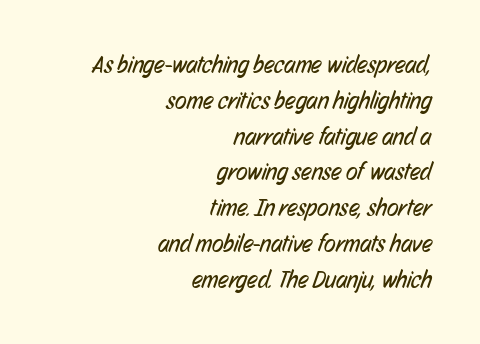
Regular leading. Weight class: somewhere from thin through regular. Plain, unruled lines of type. Tracking here is standard; glyphs follow each other at the usual distance. Right-aligned paragraph, ragged on the left.
